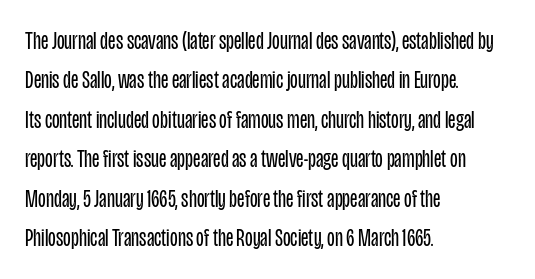
Q: Is the text bold? A: No.
Q: Is the text italic (slanted)? A: No, it is upright.
Q: Is the text underlined? A: No.
Q: How is the paragraph aligned? A: Left-aligned.
Q: Is the spacing between letters normal or unusually wide? A: Normal.
Q: Is the spacing between lines tight, normal or loose? A: Normal.
